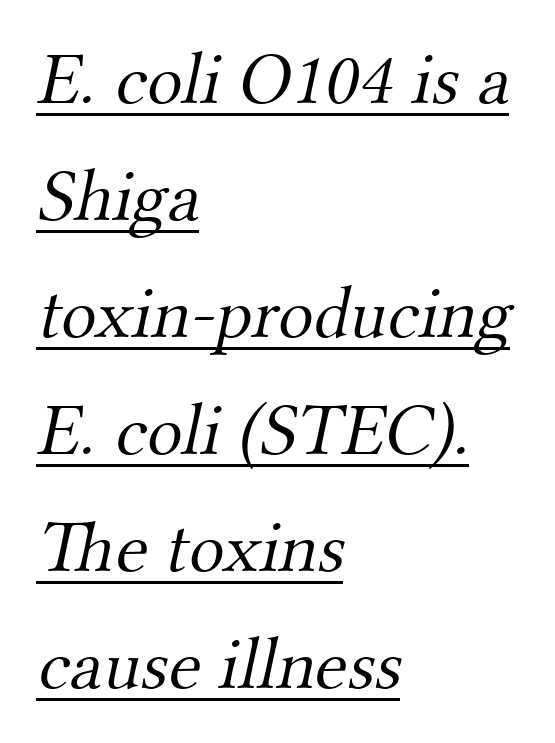
The image shows 74 px light serif type; set left-aligned, normal line spacing (1.58x), normal letter spacing, underlined; medium stroke contrast and a small x-height.
